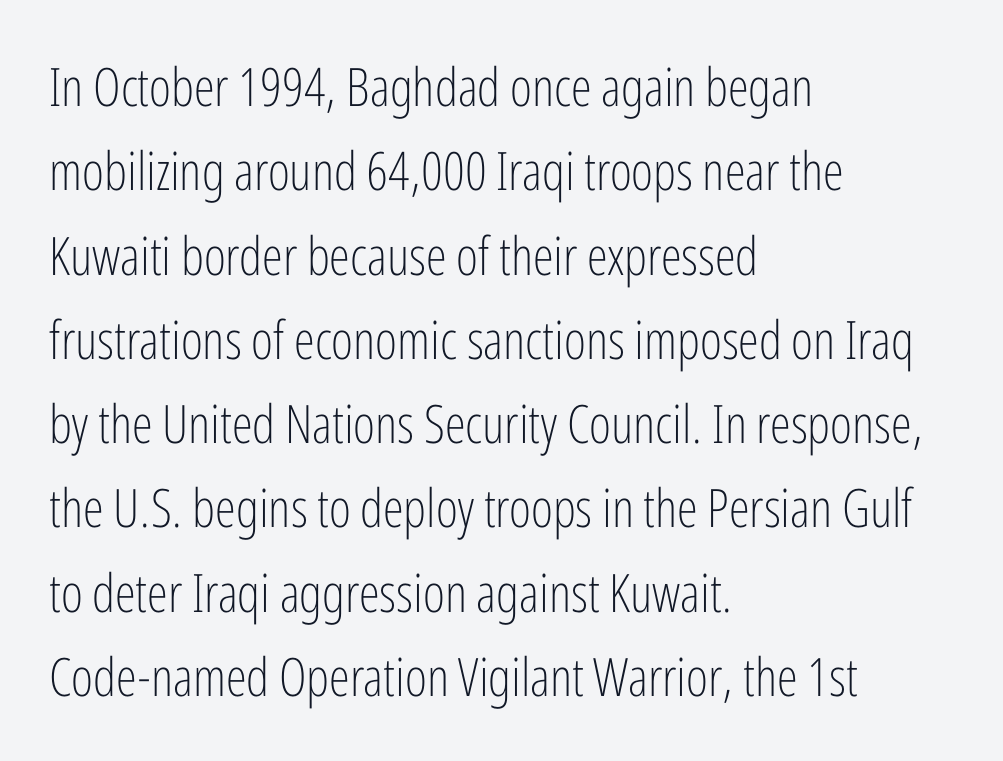
{"serif": "no", "italic": "no", "bold": "no", "weight": "light", "width": "condensed", "stroke_contrast": "low", "x_height": "medium", "monospaced": "no", "underline": "no", "align": "left", "line_spacing": "normal", "line_spacing_ratio": 1.59, "letter_spacing": "normal", "letter_spacing_em": 0.0, "glyph_px": 53}
